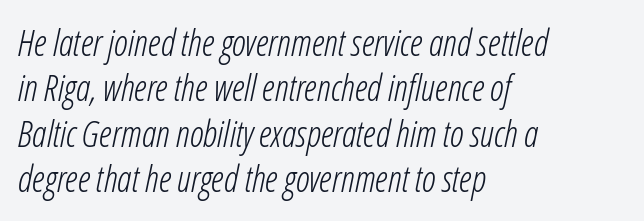
The image shows 36 px light, condensed type, italic (leaning right); set left-aligned, normal line spacing (1.26x), normal letter spacing, not underlined; low stroke contrast and a medium x-height.
